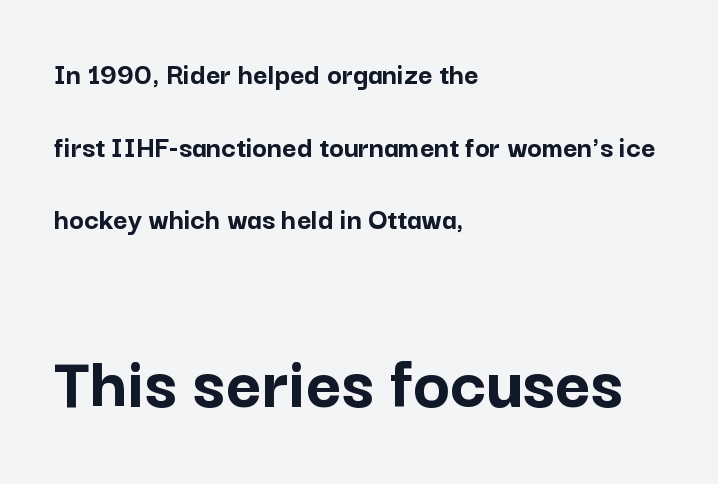
The image shows 77 px semibold sans-serif type, upright; set left-aligned, loose line spacing (2.34x), normal letter spacing, not underlined; the second (bottom) block is 2.48x larger; low stroke contrast and a medium x-height.
